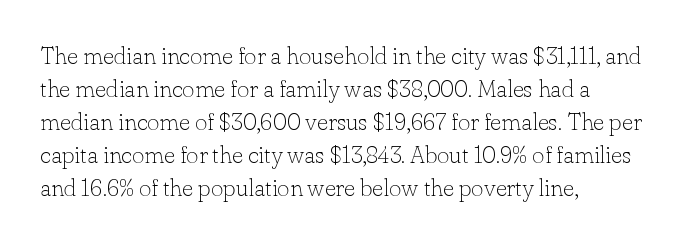
These lines stack with their left ends in a neat column. Letters rest on an invisible, unmarked baseline. The lines sit at an ordinary, default distance from one another. The type sits square on the baseline with zero lean. No letter is thick-stroked: the sample isn't bold. Default kerning and tracking; the words read as compact shapes.
